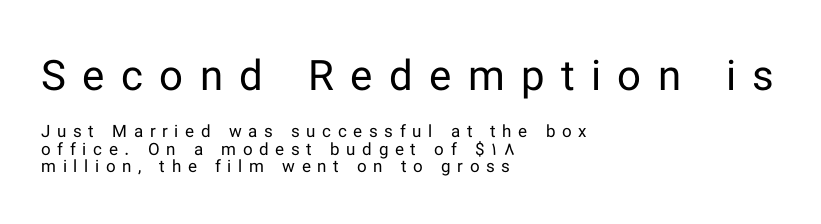
{"serif": "no", "italic": "no", "bold": "no", "weight": "regular", "width": "normal", "stroke_contrast": "low", "x_height": "medium", "monospaced": "no", "underline": "no", "align": "left", "line_spacing": "tight", "line_spacing_ratio": 1.02, "letter_spacing": "wide", "letter_spacing_em": 0.39, "larger_block": "first", "size_ratio": 2.47, "glyph_px": 42}
